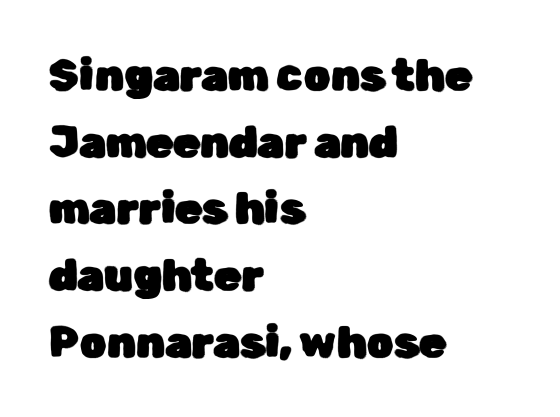
{"serif": "no", "italic": "no", "width": "normal", "stroke_contrast": "low", "x_height": "medium", "monospaced": "no", "underline": "no", "align": "left", "line_spacing": "normal", "line_spacing_ratio": 1.55, "letter_spacing": "normal", "letter_spacing_em": 0.0, "glyph_px": 43}
